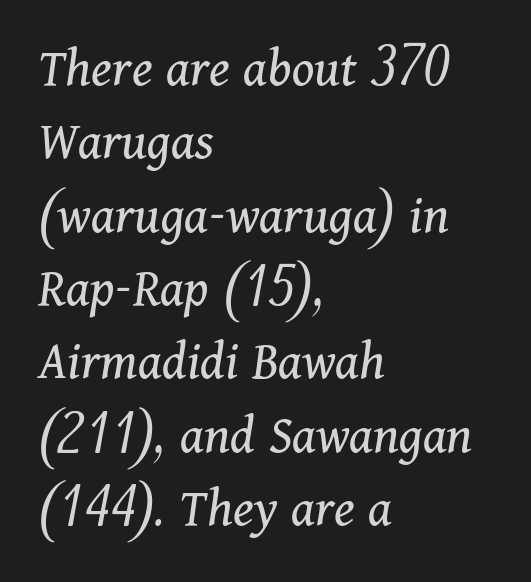
Q: Is the text bold? A: No.
Q: Is the text italic (slanted)? A: Yes, it leans right by about 11 degrees.
Q: Is the typeface a serif or a sans-serif typeface? A: Serif.
Q: Is the text underlined? A: No.
Q: How is the paragraph aligned? A: Left-aligned.
Q: Is the spacing between letters normal or unusually wide? A: Normal.
Q: Is the spacing between lines tight, normal or loose? A: Normal.
Q: Width (condensed, normal, or wide)? A: Normal.
Q: Stroke contrast? A: Medium.
Q: x-height? A: Medium.
Q: Monospaced? A: No.
